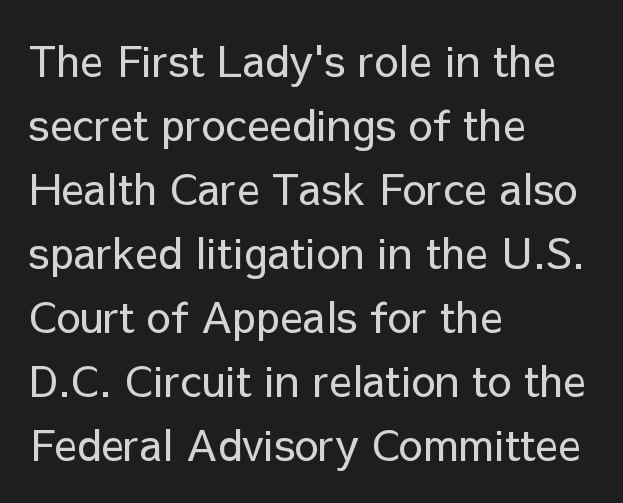
{"serif": "no", "italic": "no", "bold": "no", "weight": "regular", "width": "normal", "stroke_contrast": "low", "x_height": "medium", "monospaced": "no", "underline": "no", "align": "left", "line_spacing": "normal", "line_spacing_ratio": 1.49, "letter_spacing": "normal", "letter_spacing_em": 0.0, "glyph_px": 43}
